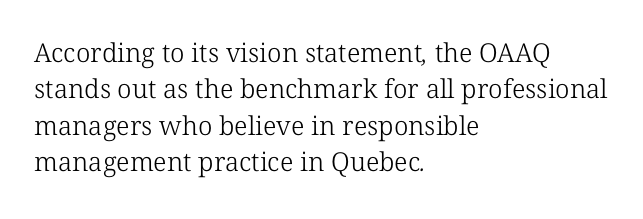
Each line starts at the same left margin while the right side varies. Regarding leading, the lines here are spaced in the standard way. No chunkiness to these letters — they're not bold. The face used here is rendered with its standard letterfit.
